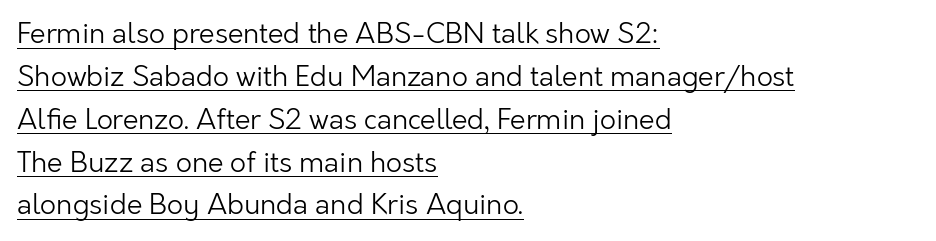
The image shows 28 px light sans-serif type, upright; set left-aligned, normal line spacing (1.53x), normal letter spacing, underlined; low stroke contrast and a medium x-height.
